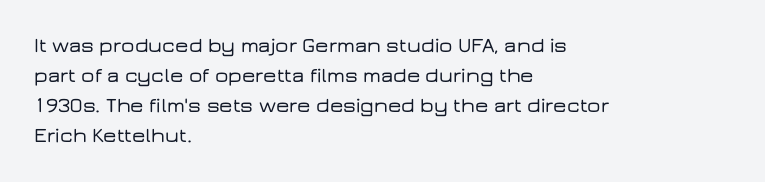
The image shows 21 px text type, upright; set left-aligned, normal line spacing (1.43x), normal letter spacing, not underlined.
